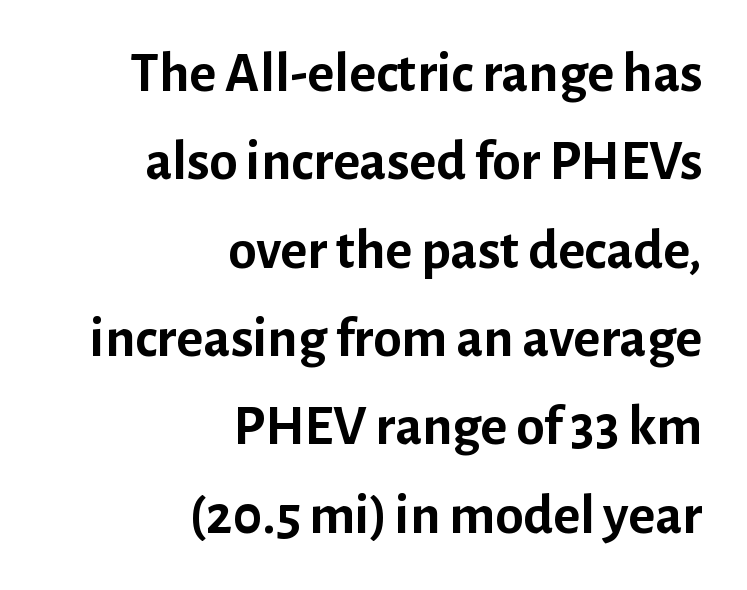
Typesetter's note: full bold, strokes at maximum text heaviness. Alignment: flush right. You could not count columns in this text — the font is proportionally spaced. Notice how descenders clear the ascenders below comfortably — that's standard leading.
